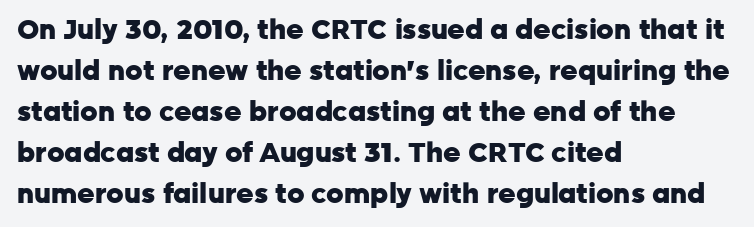
Q: Is the text bold? A: Yes.
Q: Is the text italic (slanted)? A: No, it is upright.
Q: Is the text underlined? A: No.
Q: How is the paragraph aligned? A: Left-aligned.
Q: Is the spacing between letters normal or unusually wide? A: Normal.
Q: Is the spacing between lines tight, normal or loose? A: Normal.
